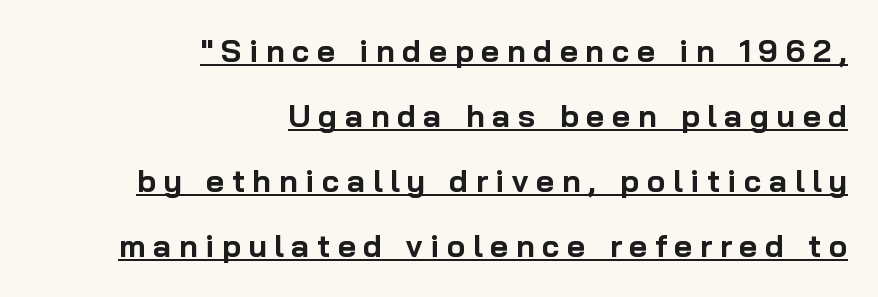
The image shows 31 px bold sans-serif type, upright; set right-aligned, loose line spacing (2.1x), unusually wide letter spacing (+0.25 em), underlined; low stroke contrast and a medium x-height.
